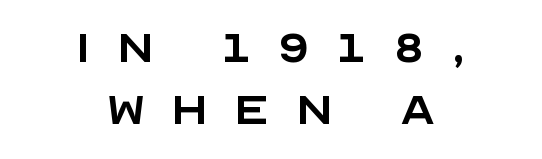
{"serif": "no", "italic": "no", "bold": "no", "weight": "regular", "width": "normal", "x_height": "large", "monospaced": "no", "underline": "no", "align": "center", "line_spacing": "tight", "line_spacing_ratio": 1.09, "letter_spacing": "wide", "letter_spacing_em": 0.46, "glyph_px": 57}
